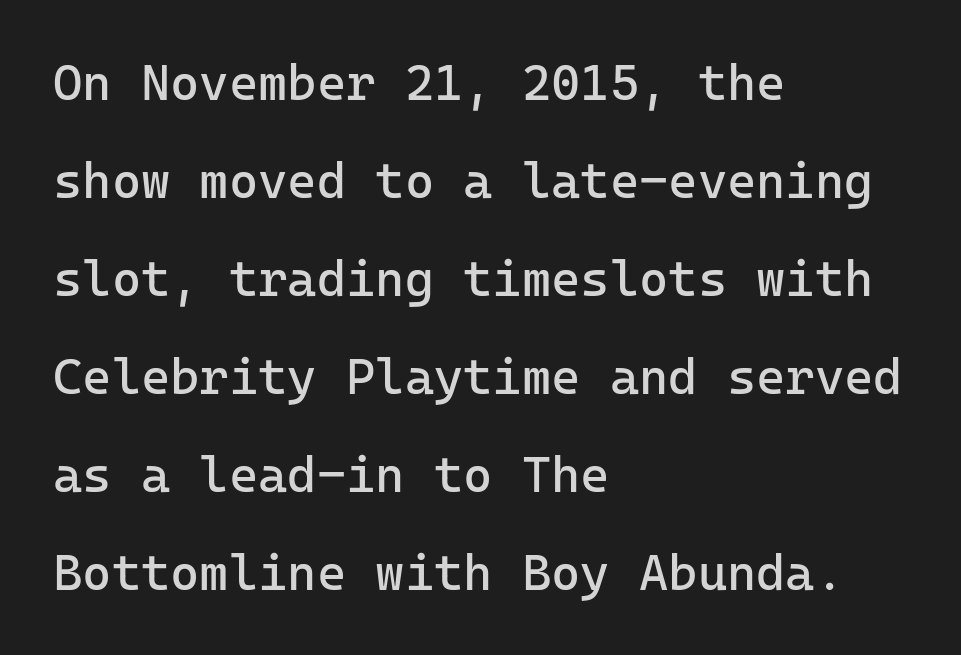
{"serif": "no", "italic": "no", "bold": "no", "weight": "regular", "width": "normal", "stroke_contrast": "low", "x_height": "medium", "monospaced": "yes", "underline": "no", "align": "left", "line_spacing": "loose", "line_spacing_ratio": 1.96, "letter_spacing": "normal", "letter_spacing_em": 0.0, "glyph_px": 50}
